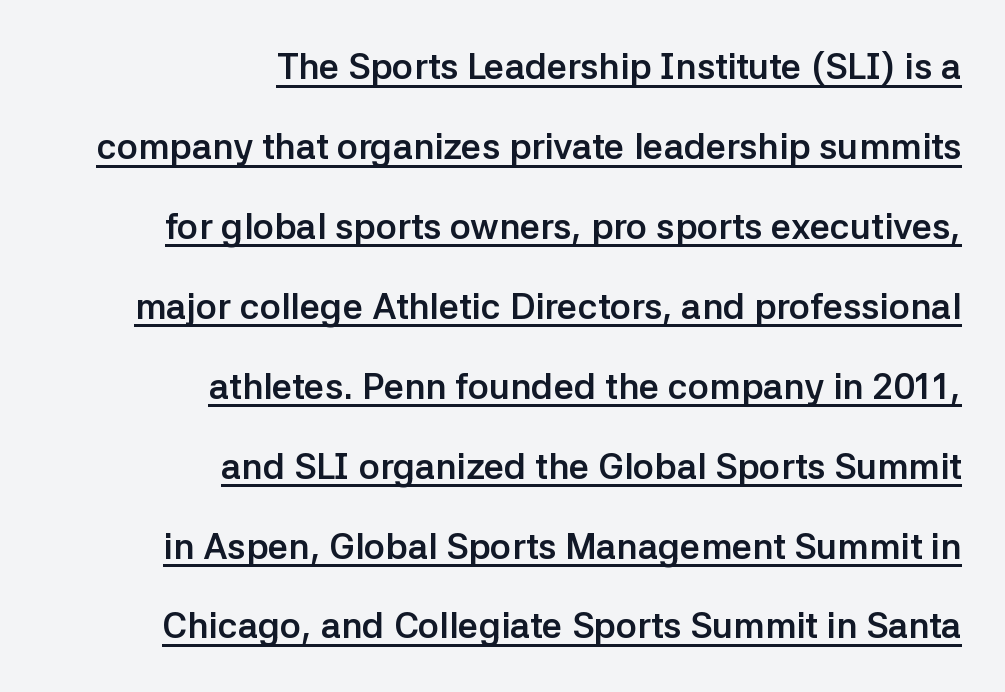
Whoever set this chose breathing room over compactness in the vertical rhythm. These lines are set flush right with a ragged left edge. Summary of weight: heavy, a full bold. Every word sits above its own underline. Every character sits straight up, as roman type does. Unlike a traditional serif, this face leaves its strokes unadorned.
